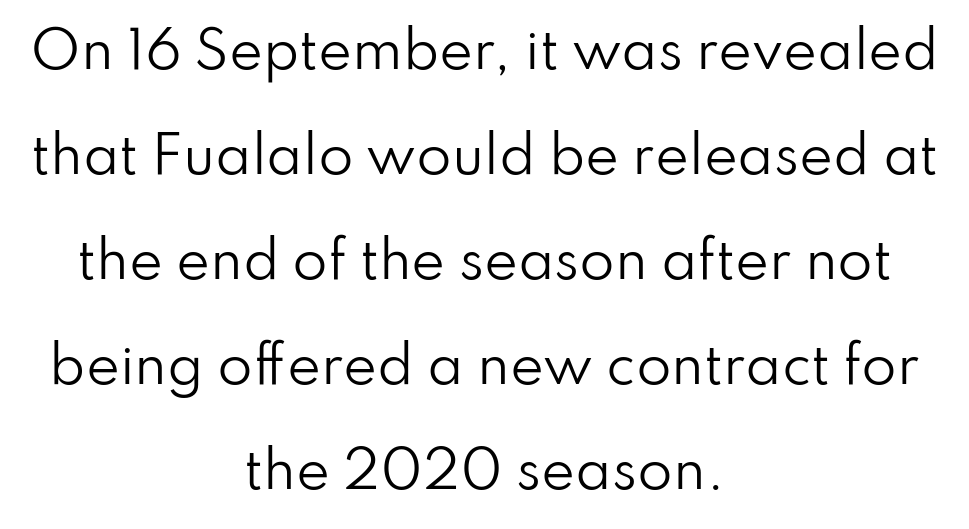
Q: Is the text bold? A: No.
Q: Is the text italic (slanted)? A: No, it is upright.
Q: Is the typeface a serif or a sans-serif typeface? A: Sans-serif.
Q: Is the text underlined? A: No.
Q: How is the paragraph aligned? A: Centered.
Q: Is the spacing between letters normal or unusually wide? A: Normal.
Q: Is the spacing between lines tight, normal or loose? A: Loose.
Q: Width (condensed, normal, or wide)? A: Normal.
Q: Stroke contrast? A: Low.
Q: x-height? A: Small.
Q: Monospaced? A: No.
